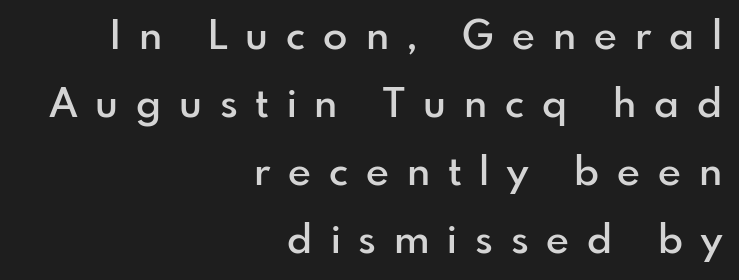
Loose tracking; the words dissolve into strings of separated letters. The passage is arranged like a letterhead date or caption credit — flush right. The gap between lines stays unmarked. This sample has the flowing, uneven cadence of proportional lettering. Stems and bowls a touch heavier than normal — semibold. The letters stand straight up with perfectly vertical stems.
